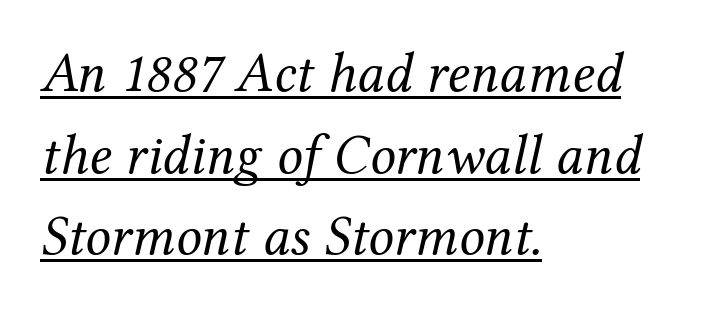
The glyphs in this specimen are seriffed. The letters advance in unequal steps, a hallmark of proportional type. Normally led — the rows are evenly, conventionally spaced. The glyphs look as if they've been sheared to an angle. Compared with a typical body face, this is equally light or lighter still. The gaps between neighbouring characters are ordinary and unremarkable.
